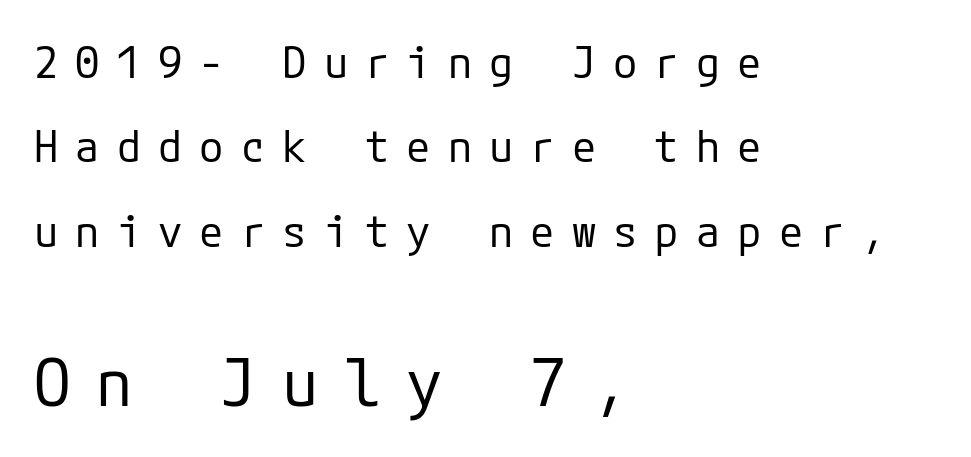
{"serif": "no", "italic": "no", "bold": "no", "weight": "regular", "width": "normal", "stroke_contrast": "low", "x_height": "medium", "underline": "no", "align": "left", "line_spacing": "loose", "line_spacing_ratio": 1.92, "letter_spacing": "wide", "letter_spacing_em": 0.39, "larger_block": "second", "size_ratio": 1.5, "glyph_px": 66}
